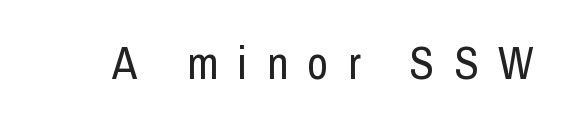
{"serif": "no", "italic": "no", "bold": "no", "weight": "regular", "width": "condensed", "stroke_contrast": "low", "x_height": "medium", "monospaced": "no", "underline": "no", "letter_spacing": "wide", "letter_spacing_em": 0.42, "glyph_px": 46}
